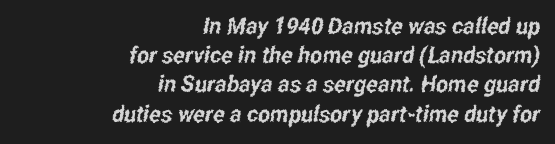
{"underline": "no", "align": "right", "line_spacing": "normal", "line_spacing_ratio": 1.27, "letter_spacing": "normal", "letter_spacing_em": 0.0, "glyph_px": 23}
